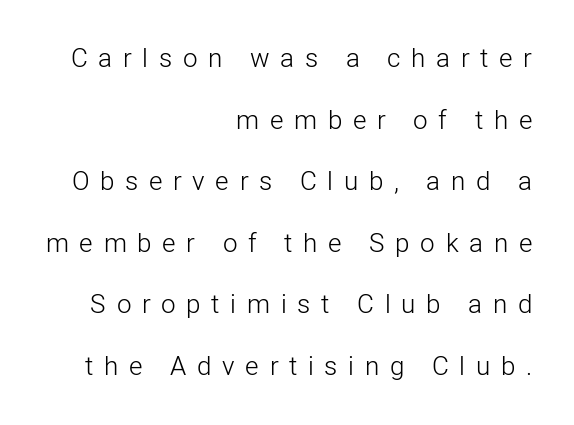
{"italic": "no", "bold": "no", "underline": "no", "align": "right", "line_spacing": "loose", "line_spacing_ratio": 2.37, "letter_spacing": "wide", "letter_spacing_em": 0.41, "glyph_px": 26}
